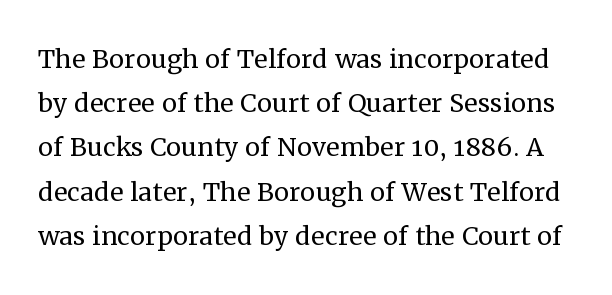
The image shows 34 px regular-weight serif type, upright; set normal line spacing (1.3x), normal letter spacing, not underlined; medium stroke contrast and a medium x-height.
